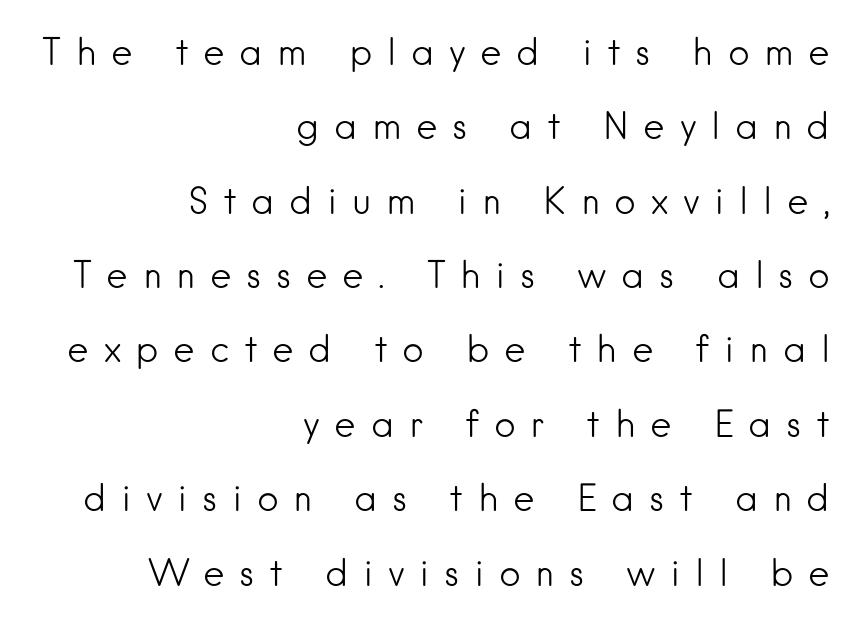
Q: Is the text bold? A: No.
Q: Is the text italic (slanted)? A: No, it is upright.
Q: Is the typeface a serif or a sans-serif typeface? A: Sans-serif.
Q: Is the text underlined? A: No.
Q: How is the paragraph aligned? A: Right-aligned.
Q: Is the spacing between letters normal or unusually wide? A: Unusually wide.
Q: Is the spacing between lines tight, normal or loose? A: Loose.
Q: Width (condensed, normal, or wide)? A: Normal.
Q: Stroke contrast? A: Low.
Q: x-height? A: Small.
Q: Monospaced? A: No.
